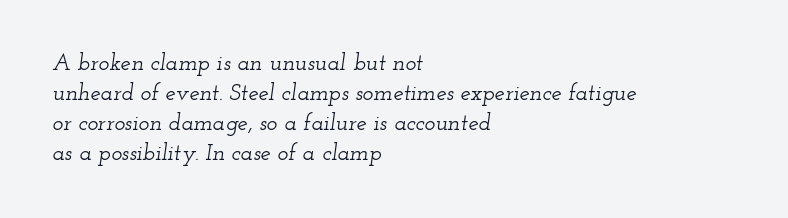
Q: Is the text italic (slanted)? A: Yes, it leans right by about 12 degrees.
Q: Is the text underlined? A: No.
Q: How is the paragraph aligned? A: Left-aligned.
Q: Is the spacing between letters normal or unusually wide? A: Normal.
Q: Is the spacing between lines tight, normal or loose? A: Normal.
